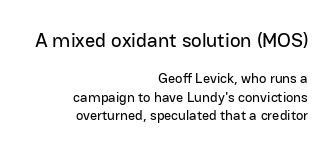
Q: Is the text italic (slanted)? A: No, it is upright.
Q: Is the text underlined? A: No.
Q: How is the paragraph aligned? A: Right-aligned.
Q: Is the spacing between letters normal or unusually wide? A: Normal.
Q: Is the spacing between lines tight, normal or loose? A: Normal.
Q: Which block of text is set in a larger size, the first (top) or the second (bottom)? A: The first (top) one.
